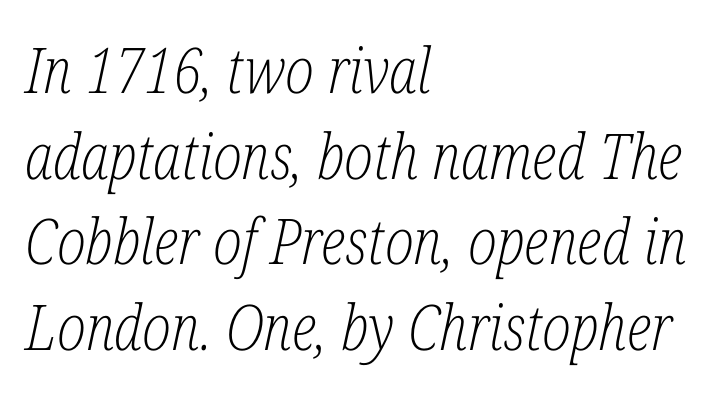
{"serif": "yes", "italic": "yes", "lean": "right", "slant_degrees": 12, "bold": "no", "weight": "light", "width": "condensed", "stroke_contrast": "low", "x_height": "medium", "monospaced": "no", "underline": "no", "align": "left", "line_spacing": "normal", "line_spacing_ratio": 1.36, "letter_spacing": "normal", "letter_spacing_em": 0.0, "glyph_px": 63}
